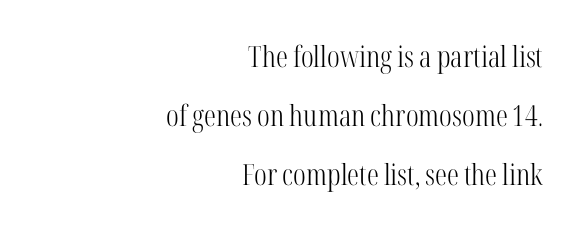
Q: Is the text bold? A: No.
Q: Is the text italic (slanted)? A: No, it is upright.
Q: Is the typeface a serif or a sans-serif typeface? A: Serif.
Q: Is the text underlined? A: No.
Q: How is the paragraph aligned? A: Right-aligned.
Q: Is the spacing between letters normal or unusually wide? A: Normal.
Q: Is the spacing between lines tight, normal or loose? A: Loose.
Q: Width (condensed, normal, or wide)? A: Condensed.
Q: Stroke contrast? A: High.
Q: x-height? A: Medium.
Q: Monospaced? A: No.
